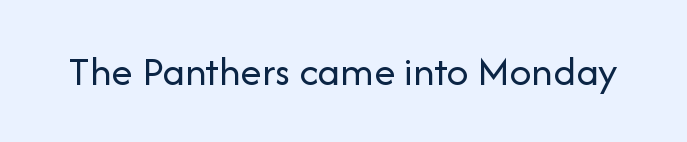
{"serif": "no", "italic": "no", "bold": "no", "weight": "regular", "width": "normal", "stroke_contrast": "low", "x_height": "medium", "monospaced": "no", "underline": "no", "letter_spacing": "normal", "letter_spacing_em": 0.0, "glyph_px": 43}
